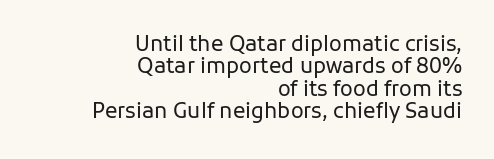
Tall strokes in this sample are plumb rather than angled. Vertical stems look standard width or narrower in stroke. This sample trades vertical openness for compactness between lines. Nobody touched the tracking dial on this one. Clear beneath every line of the passage. Leftover space on each line is placed entirely before the opening word.
